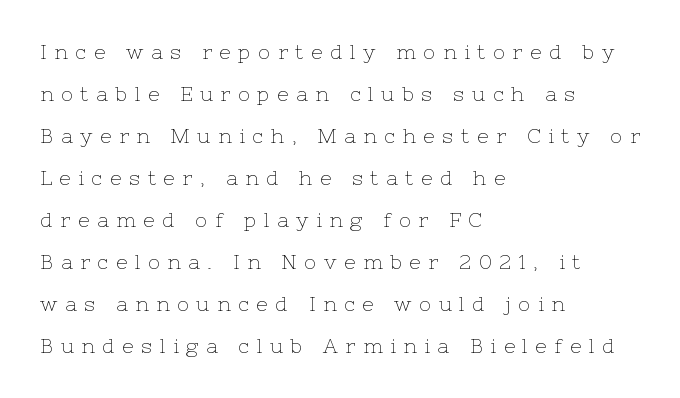
Students, note that the glyphs here are deliberately spaced far apart. Ordinary non-slanted type is in use. The letterforms sit at book weight or below. Compared with a centered layout, this one pins lines to the left instead.
